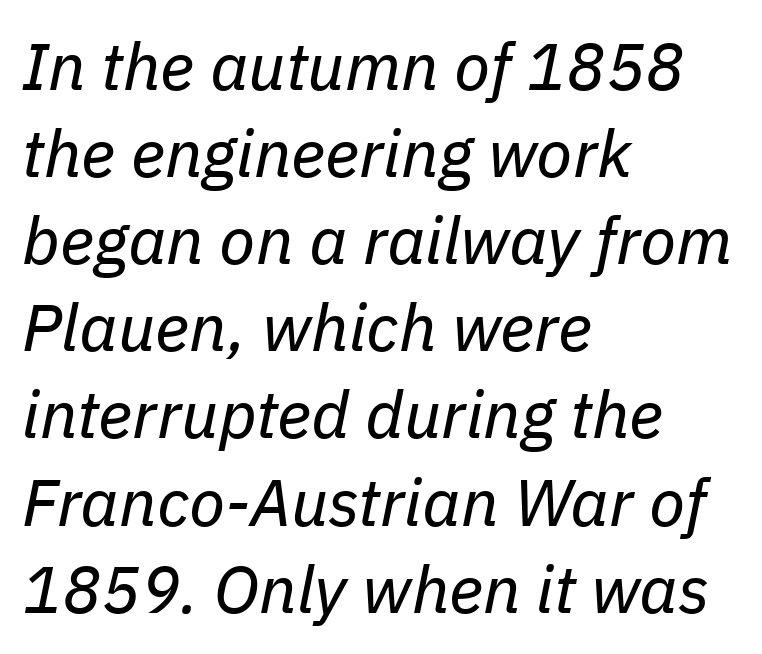
The image shows 66 px regular-weight type, italic (leaning right); set left-aligned, normal line spacing (1.32x), normal letter spacing, not underlined; low stroke contrast and a medium x-height.
